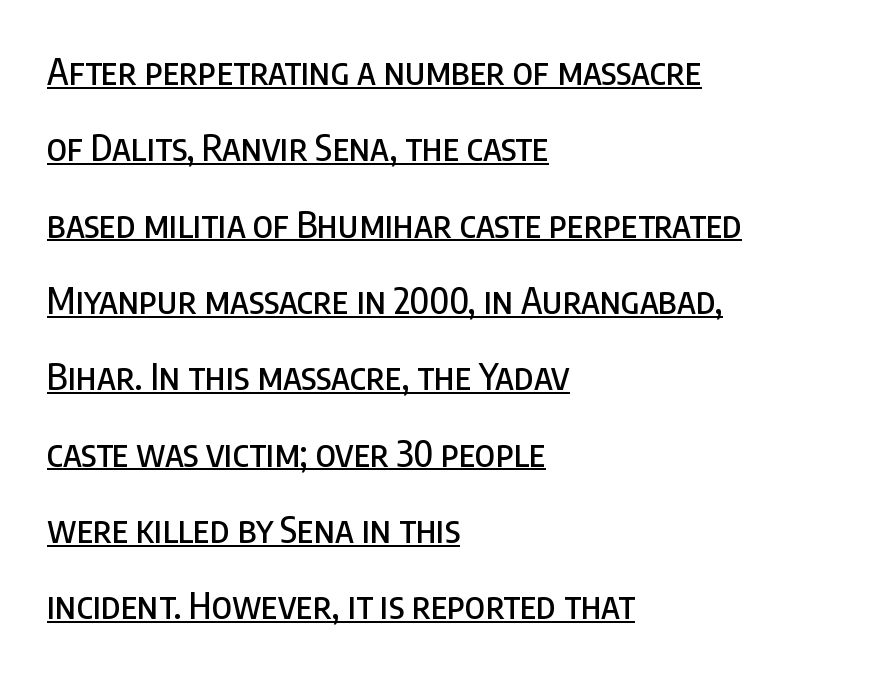
Q: Is the text italic (slanted)? A: No, it is upright.
Q: Is the typeface a serif or a sans-serif typeface? A: Sans-serif.
Q: Is the text underlined? A: Yes.
Q: How is the paragraph aligned? A: Left-aligned.
Q: Is the spacing between letters normal or unusually wide? A: Normal.
Q: Is the spacing between lines tight, normal or loose? A: Loose.
Q: Width (condensed, normal, or wide)? A: Condensed.
Q: Stroke contrast? A: Low.
Q: x-height? A: Large.
Q: Monospaced? A: No.
